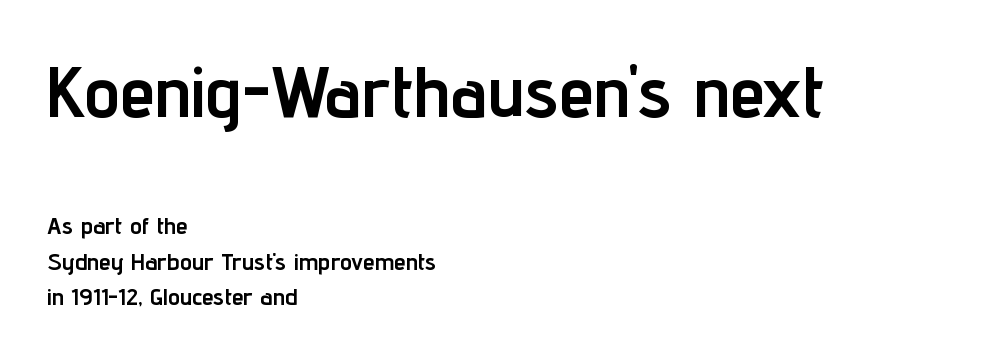
{"serif": "no", "italic": "no", "bold": "yes", "weight": "semibold", "width": "condensed", "stroke_contrast": "low", "x_height": "medium", "monospaced": "no", "underline": "no", "align": "left", "line_spacing": "normal", "line_spacing_ratio": 1.47, "letter_spacing": "normal", "letter_spacing_em": 0.0, "larger_block": "first", "size_ratio": 3.0, "glyph_px": 72}
